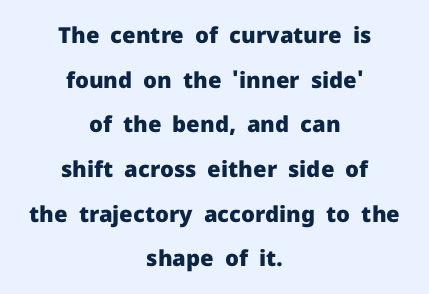
{"italic": "no", "bold": "yes", "underline": "no", "align": "center", "line_spacing": "loose", "line_spacing_ratio": 2.03, "letter_spacing": "normal", "letter_spacing_em": 0.0, "glyph_px": 22}
